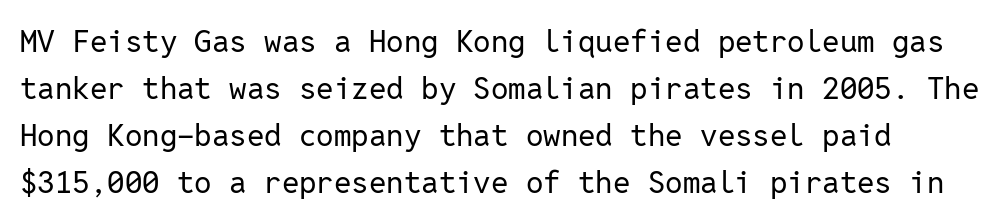
{"serif": "no", "italic": "no", "bold": "no", "weight": "regular", "width": "normal", "stroke_contrast": "low", "x_height": "medium", "monospaced": "yes", "underline": "no", "line_spacing": "normal", "line_spacing_ratio": 1.52, "letter_spacing": "normal", "letter_spacing_em": 0.0, "glyph_px": 31}
